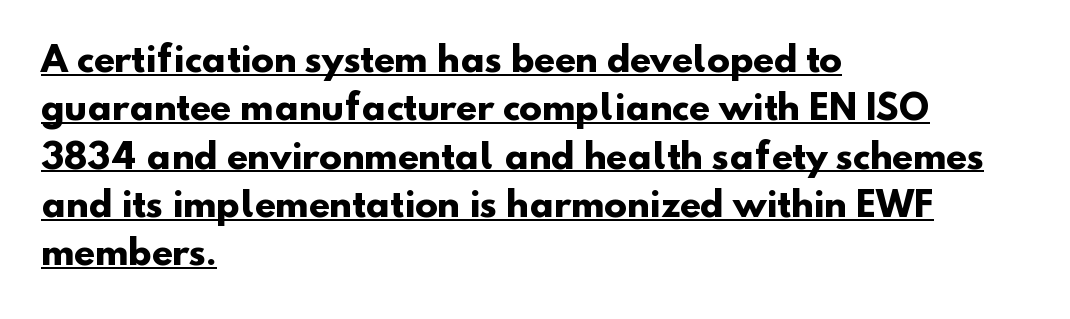
{"serif": "no", "bold": "yes", "weight": "heavy", "width": "normal", "stroke_contrast": "low", "x_height": "small", "monospaced": "no", "underline": "yes", "align": "left", "line_spacing": "normal", "line_spacing_ratio": 1.42, "letter_spacing": "normal", "letter_spacing_em": 0.0, "glyph_px": 34}
